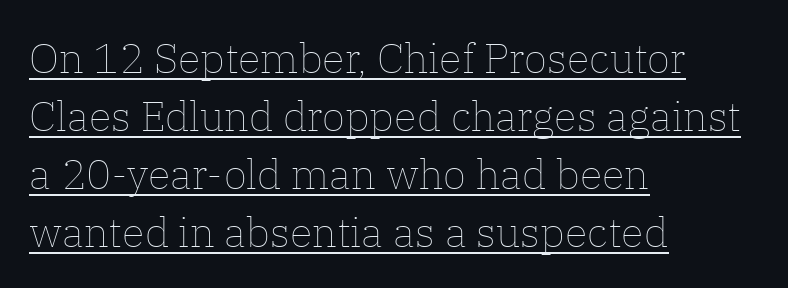
The image shows 42 px thin type, upright; set left-aligned, normal line spacing (1.38x), normal letter spacing, underlined; low stroke contrast and a medium x-height.
